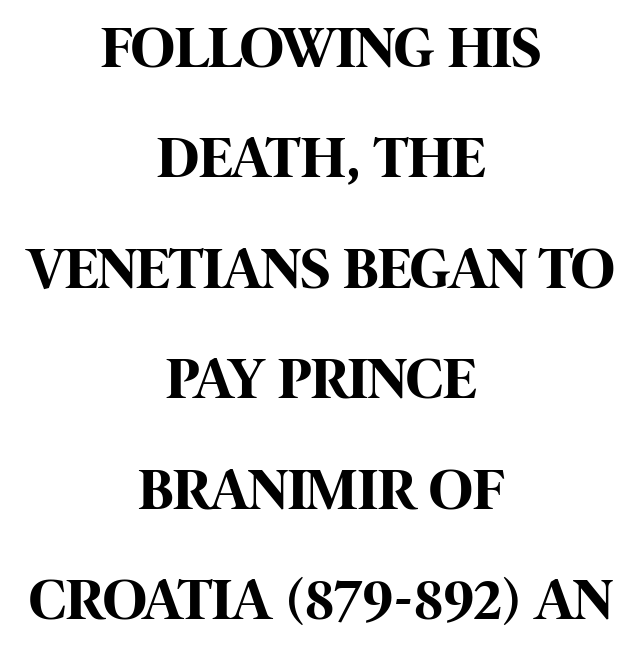
{"serif": "no", "italic": "no", "bold": "yes", "weight": "bold", "width": "condensed", "stroke_contrast": "high", "x_height": "large", "monospaced": "no", "underline": "no", "align": "center", "line_spacing_ratio": 1.84, "letter_spacing": "normal", "letter_spacing_em": 0.0, "glyph_px": 60}
